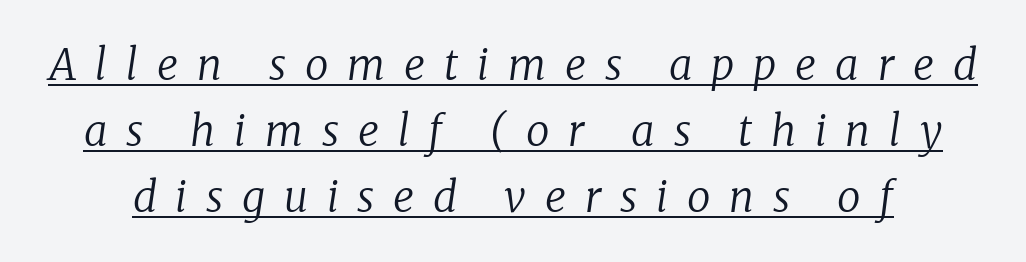
Q: Is the text bold? A: No.
Q: Is the text italic (slanted)? A: Yes, it leans right by about 8 degrees.
Q: Is the typeface a serif or a sans-serif typeface? A: Serif.
Q: Is the text underlined? A: Yes.
Q: Is the spacing between letters normal or unusually wide? A: Unusually wide.
Q: Is the spacing between lines tight, normal or loose? A: Normal.
Q: Width (condensed, normal, or wide)? A: Normal.
Q: Stroke contrast? A: Low.
Q: x-height? A: Medium.
Q: Monospaced? A: No.
